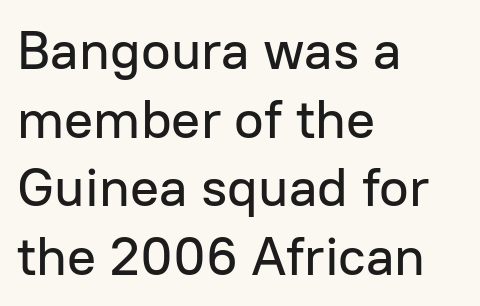
Q: Is the text italic (slanted)? A: No, it is upright.
Q: Is the typeface a serif or a sans-serif typeface? A: Sans-serif.
Q: Is the text underlined? A: No.
Q: How is the paragraph aligned? A: Left-aligned.
Q: Is the spacing between letters normal or unusually wide? A: Normal.
Q: Is the spacing between lines tight, normal or loose? A: Normal.
Q: Width (condensed, normal, or wide)? A: Normal.
Q: Stroke contrast? A: Low.
Q: x-height? A: Medium.
Q: Monospaced? A: No.
